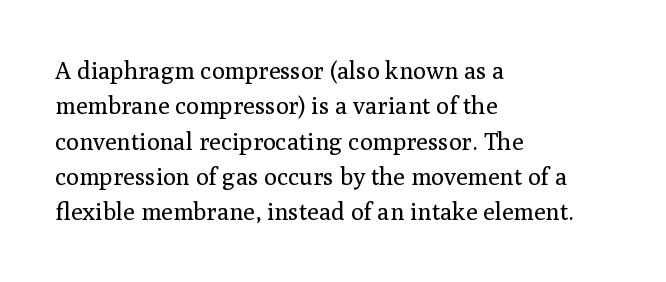
The image shows 24 px text type, upright; set left-aligned, normal line spacing (1.47x), normal letter spacing, not underlined.
